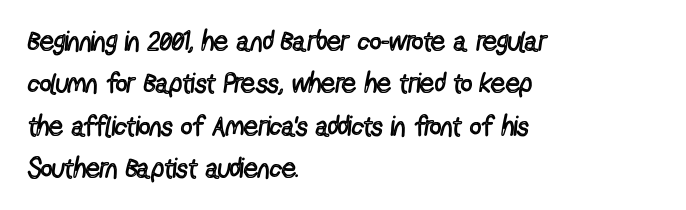
{"serif": "no", "bold": "no", "weight": "regular", "width": "condensed", "x_height": "medium", "monospaced": "no", "underline": "no", "align": "left", "line_spacing": "normal", "line_spacing_ratio": 1.51, "letter_spacing": "normal", "letter_spacing_em": 0.0, "glyph_px": 28}
